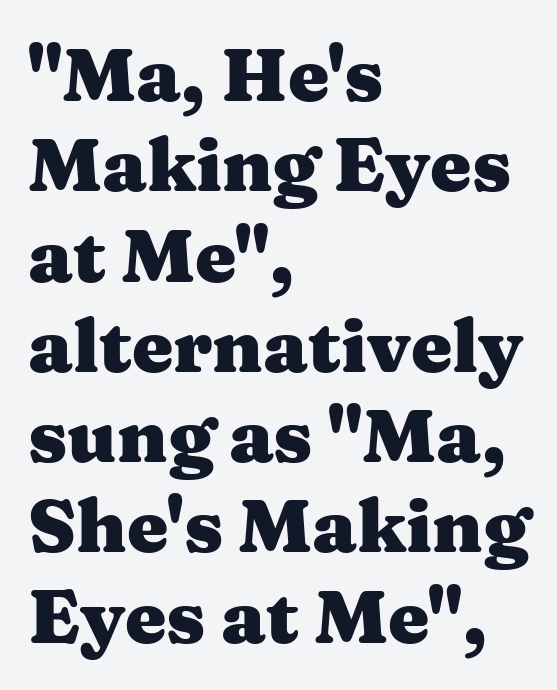
Glyph-to-glyph distance matches everyday printed text. Caption: multi-line text, flush left, ragged right. The strip under each line holds only bare page. Note the varied advance widths — an 'i' is clearly narrower than an 'm'.
